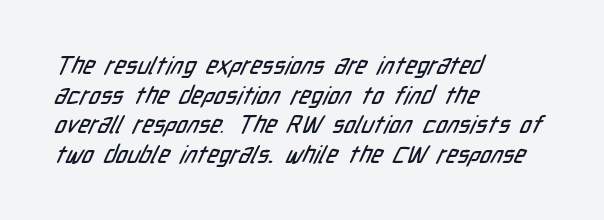
{"underline": "no", "align": "left", "line_spacing_ratio": 1.23, "letter_spacing": "normal", "letter_spacing_em": 0.0, "glyph_px": 24}
